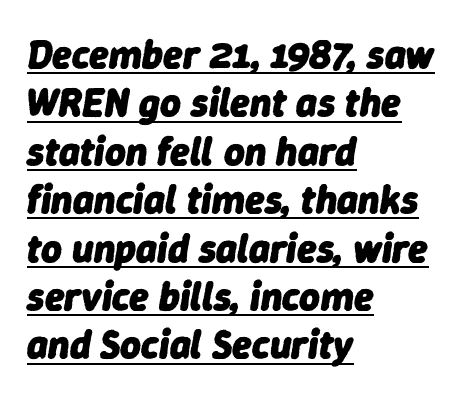
The image shows 40 px heavy type, italic (leaning right); set left-aligned, line spacing 1.21x, normal letter spacing, underlined; low stroke contrast and a medium x-height.
